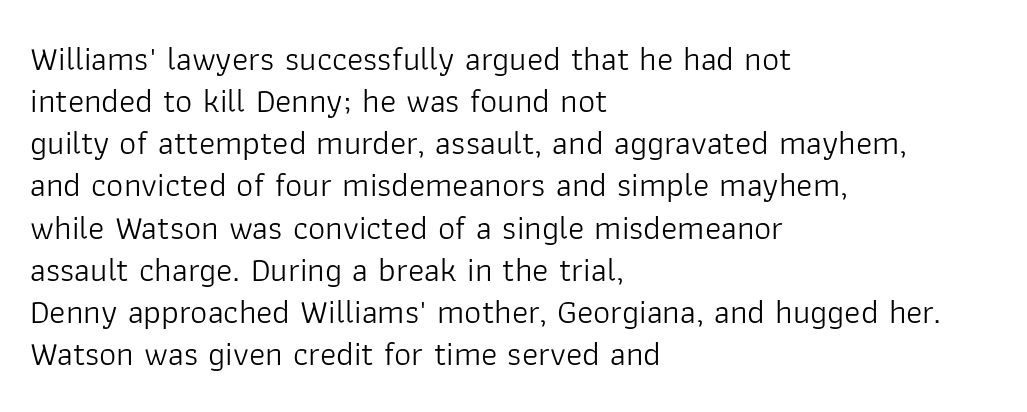
{"serif": "no", "italic": "no", "bold": "no", "weight": "light", "width": "normal", "stroke_contrast": "low", "x_height": "medium", "monospaced": "no", "underline": "no", "align": "left", "line_spacing_ratio": 1.24, "letter_spacing": "normal", "letter_spacing_em": 0.0, "glyph_px": 34}
